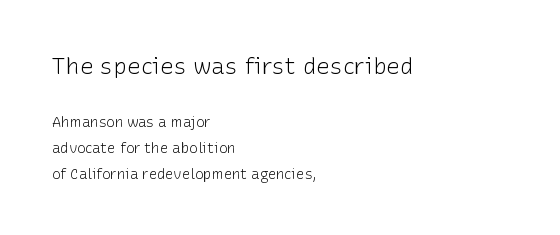
Q: Is the text bold? A: No.
Q: Is the text italic (slanted)? A: No, it is upright.
Q: Is the text underlined? A: No.
Q: How is the paragraph aligned? A: Left-aligned.
Q: Is the spacing between letters normal or unusually wide? A: Normal.
Q: Which block of text is set in a larger size, the first (top) or the second (bottom)? A: The first (top) one.
